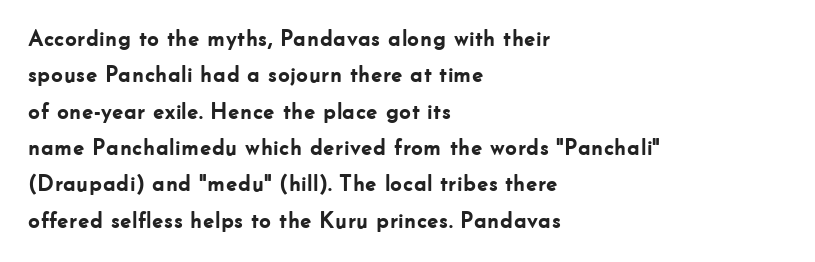
The text block is weighted toward the left margin, trailing off unevenly rightward. These lines carry a lot of weight — the face is fully bold. The letters stand upright; this is a roman face. Each row of text sits above clean, open space. This rendering leaves character spacing at its baseline value.
